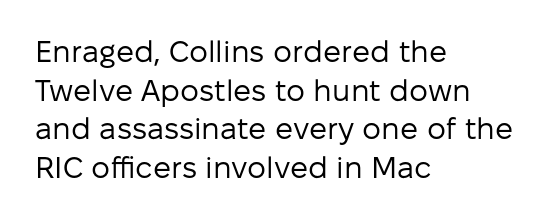
Q: Is the text bold? A: No.
Q: Is the text italic (slanted)? A: No, it is upright.
Q: Is the typeface a serif or a sans-serif typeface? A: Sans-serif.
Q: Is the text underlined? A: No.
Q: How is the paragraph aligned? A: Left-aligned.
Q: Is the spacing between letters normal or unusually wide? A: Normal.
Q: Is the spacing between lines tight, normal or loose? A: Normal.
Q: Width (condensed, normal, or wide)? A: Normal.
Q: Stroke contrast? A: Low.
Q: x-height? A: Medium.
Q: Monospaced? A: No.
